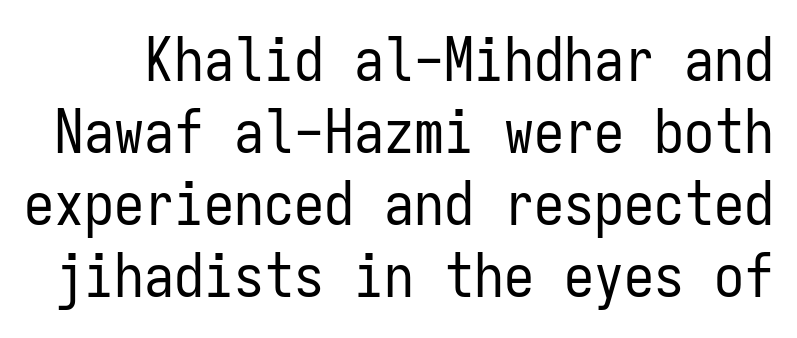
Q: Is the text bold? A: No.
Q: Is the text italic (slanted)? A: No, it is upright.
Q: Is the typeface a serif or a sans-serif typeface? A: Sans-serif.
Q: Is the text underlined? A: No.
Q: Is the spacing between letters normal or unusually wide? A: Normal.
Q: Width (condensed, normal, or wide)? A: Condensed.
Q: Stroke contrast? A: Low.
Q: x-height? A: Medium.
Q: Monospaced? A: Yes.
